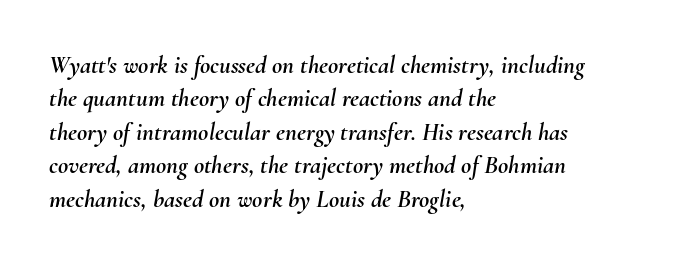
The image shows 25 px text type, italic (leaning right); set left-aligned, normal line spacing (1.34x), normal letter spacing, not underlined.
